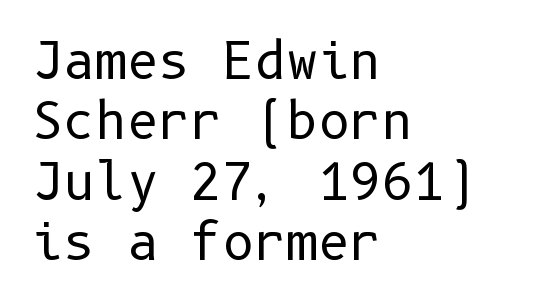
The image shows 49 px regular-weight sans-serif type, upright; set left-aligned, line spacing 1.23x, normal letter spacing, not underlined; low stroke contrast and a medium x-height.
